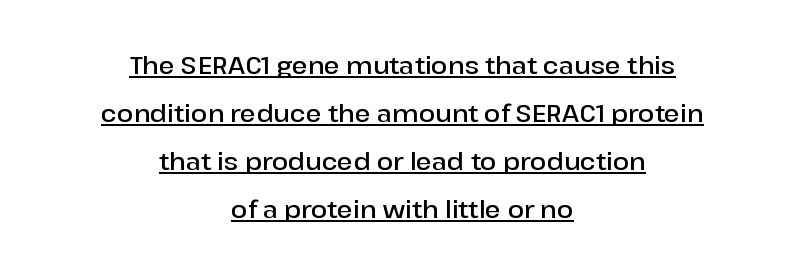
The image shows 24 px text type, upright; set centered, loose line spacing (2.0x), normal letter spacing, underlined.
